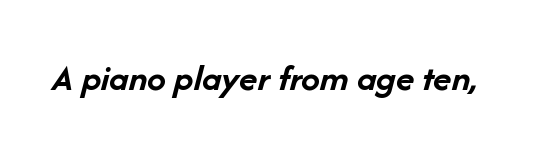
Q: Is the text bold? A: Yes.
Q: Is the text italic (slanted)? A: Yes, it leans right by about 14 degrees.
Q: Is the text underlined? A: No.
Q: Is the spacing between letters normal or unusually wide? A: Normal.
Q: Width (condensed, normal, or wide)? A: Normal.
Q: Stroke contrast? A: Low.
Q: x-height? A: Medium.
Q: Monospaced? A: No.
